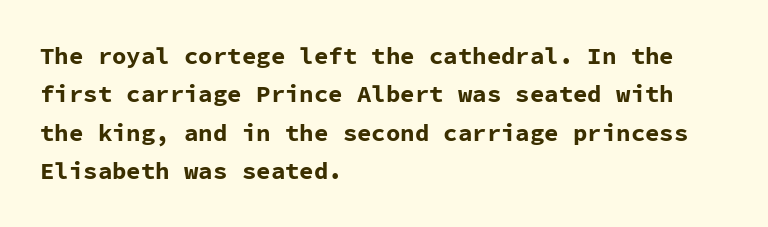
Check the space under the baseline: it is left empty. A classic flush-left, rag-right setting is used for this passage. These lines sit exactly where default settings would place them. Students, note that the glyphs here touch the page at normal intervals. The type sits square on the baseline with zero lean.
